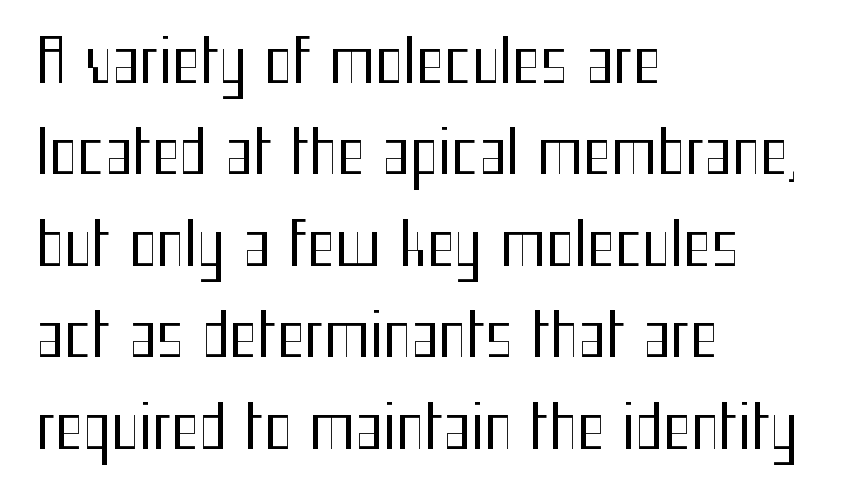
Q: Is the text bold? A: No.
Q: Is the text italic (slanted)? A: No, it is upright.
Q: Is the typeface a serif or a sans-serif typeface? A: Sans-serif.
Q: Is the text underlined? A: No.
Q: How is the paragraph aligned? A: Left-aligned.
Q: Is the spacing between letters normal or unusually wide? A: Normal.
Q: Is the spacing between lines tight, normal or loose? A: Normal.
Q: Width (condensed, normal, or wide)? A: Condensed.
Q: Stroke contrast? A: Medium.
Q: x-height? A: Medium.
Q: Monospaced? A: No.
